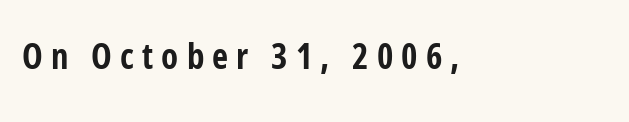
The image shows 35 px bold, condensed sans-serif type, upright; set left-aligned, unusually wide letter spacing (+0.23 em), not underlined; low stroke contrast and a medium x-height.
